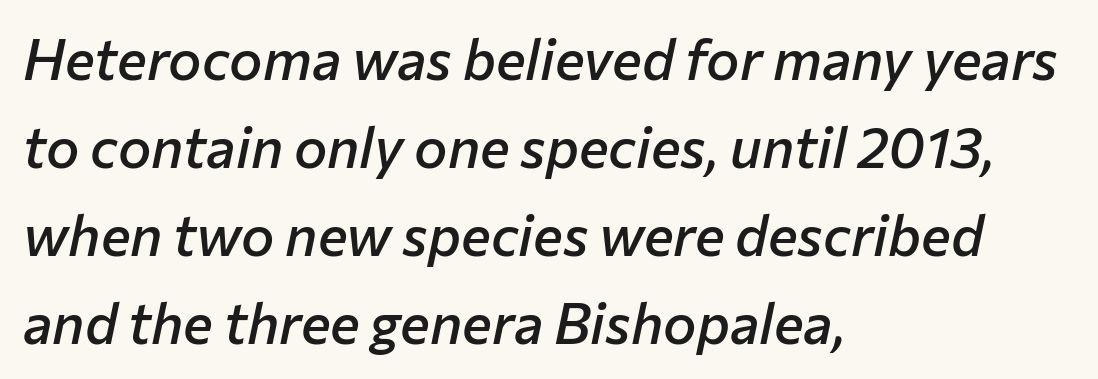
Q: Is the text bold? A: Semi-bold.
Q: Is the text italic (slanted)? A: Yes, it leans right by about 12 degrees.
Q: Is the text underlined? A: No.
Q: How is the paragraph aligned? A: Left-aligned.
Q: Is the spacing between letters normal or unusually wide? A: Normal.
Q: Is the spacing between lines tight, normal or loose? A: Normal.
Q: Width (condensed, normal, or wide)? A: Normal.
Q: Stroke contrast? A: Low.
Q: x-height? A: Medium.
Q: Monospaced? A: No.
